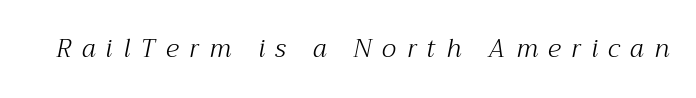
Descenders are the only things crossing below the line. Yep, that's italic — everything's leaning. Letters have the restrained weight of plain body copy at most. This rendering widens character spacing well past its baseline value.
